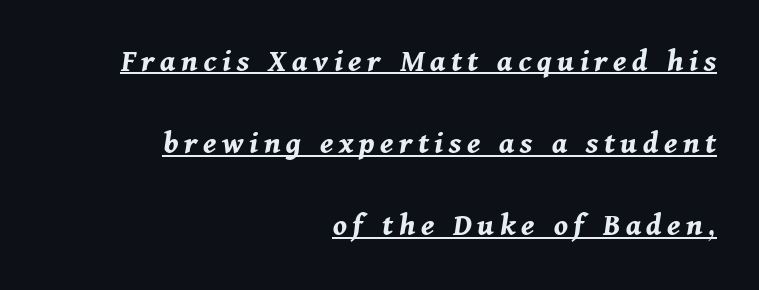
The image shows 33 px bold type, italic (leaning right); set right-aligned, loose line spacing (2.49x), underlined; medium stroke contrast and a medium x-height.
